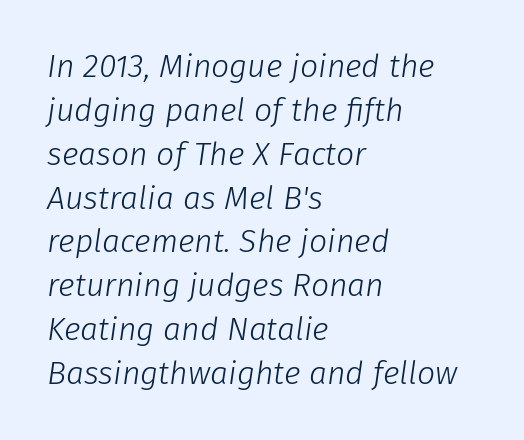
The letters are slanted; this is an italic face. A bare baseline throughout the passage. The rendering uses natural spacing where letterforms have individual widths. Teacher's note: observe the even left margin — that is flush-left alignment. The space between consecutive lines is moderate. Nothing heavy about these letters — not bold at all.
